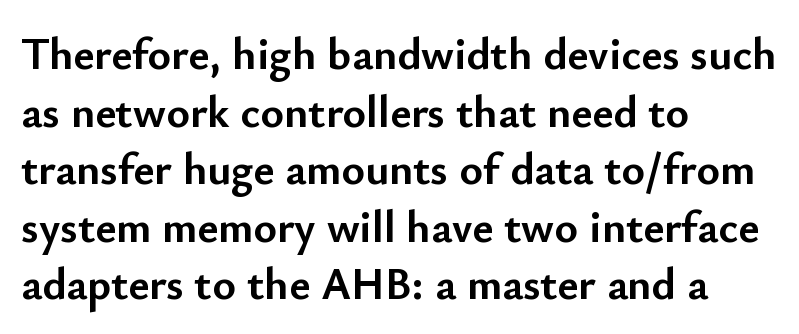
The image shows 45 px semibold sans-serif type, upright; set left-aligned, normal line spacing (1.28x), normal letter spacing, not underlined; low stroke contrast and a small x-height.
